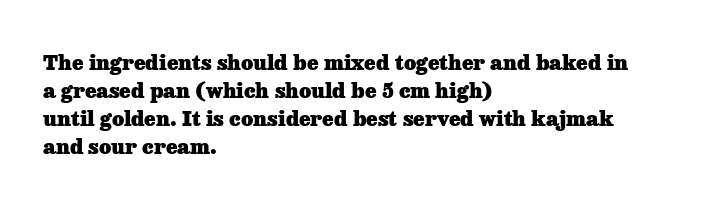
The image shows 21 px bold type, upright; set left-aligned, normal line spacing (1.34x), normal letter spacing, not underlined.
